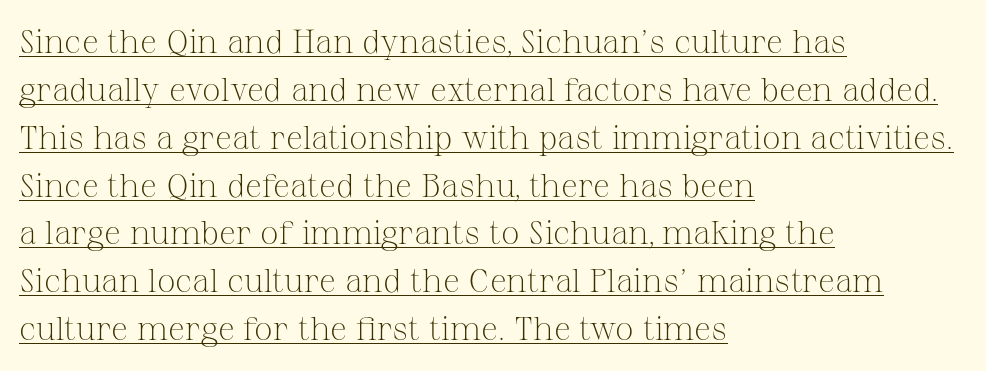
The rendering uses natural spacing where letterforms have individual widths. These glyphs show unthickened strokes, regular width or finer. Is the block centered? No — it sits flush against the left margin. This sample keeps an unexceptional amount of space between lines.
